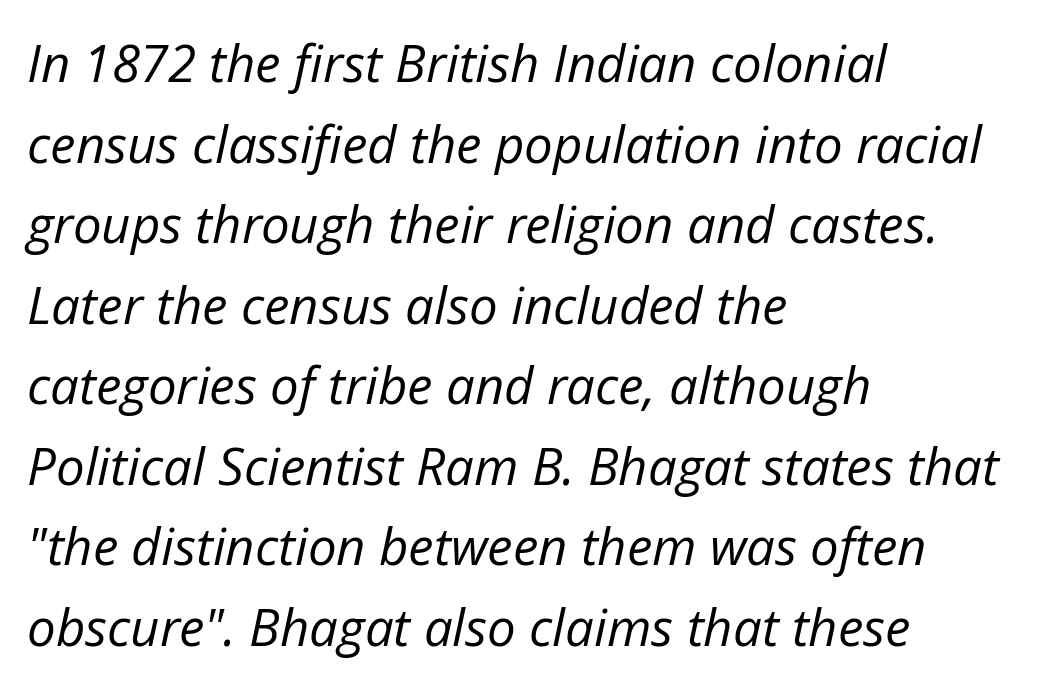
Q: Is the text bold? A: No.
Q: Is the text italic (slanted)? A: Yes, it leans right by about 12 degrees.
Q: Is the text underlined? A: No.
Q: How is the paragraph aligned? A: Left-aligned.
Q: Is the spacing between letters normal or unusually wide? A: Normal.
Q: Is the spacing between lines tight, normal or loose? A: Normal.
Q: Width (condensed, normal, or wide)? A: Normal.
Q: Stroke contrast? A: Low.
Q: x-height? A: Medium.
Q: Monospaced? A: No.
